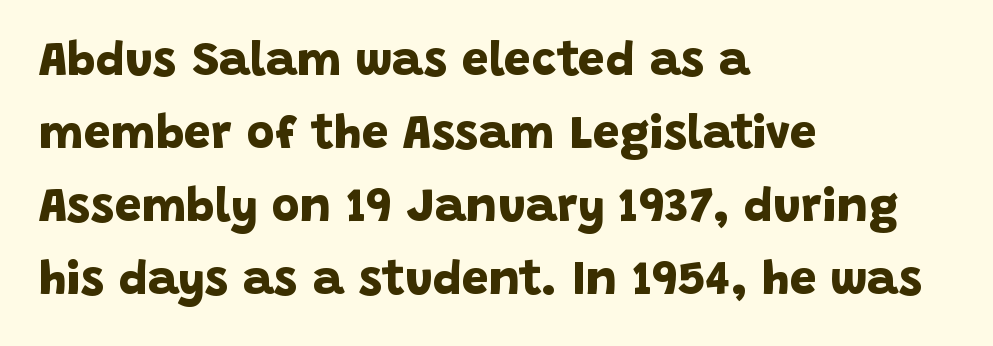
I'd call this a sans setting — the letters go barefoot. Short note: letters normally spaced. Spacing verdict: proportional, widths tailored to each character. Line spacing here is normal. Unmarked baselines from the first word to the last. This sample is left-justified, so line endings fall wherever the words run out.
